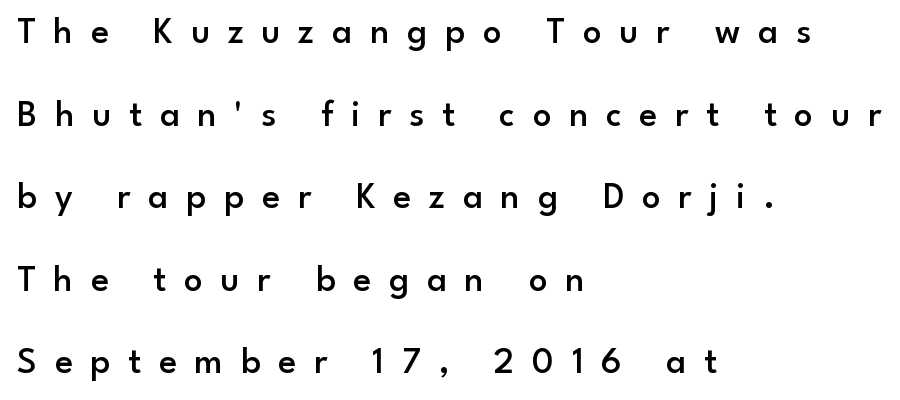
Letters rest on an invisible, unmarked baseline. Each word looks stretched out because of the extra space between its letters. A roman cut, with each character standing at attention. Each new line begins a long way beneath the previous one. Line beginnings align vertically; line endings do not.
